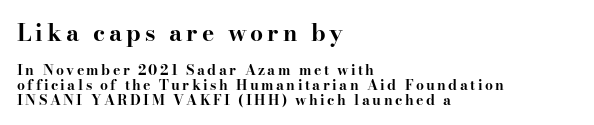
{"italic": "no", "bold": "yes", "underline": "no", "align": "left", "line_spacing": "tight", "line_spacing_ratio": 1.07, "larger_block": "first", "size_ratio": 1.64, "glyph_px": 23}
